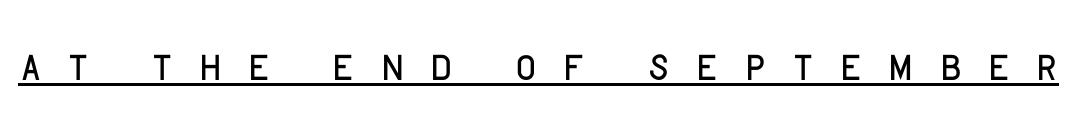
{"serif": "no", "italic": "no", "bold": "no", "weight": "light", "width": "normal", "stroke_contrast": "low", "x_height": "large", "monospaced": "no", "underline": "yes", "letter_spacing": "wide", "letter_spacing_em": 0.4, "glyph_px": 56}
